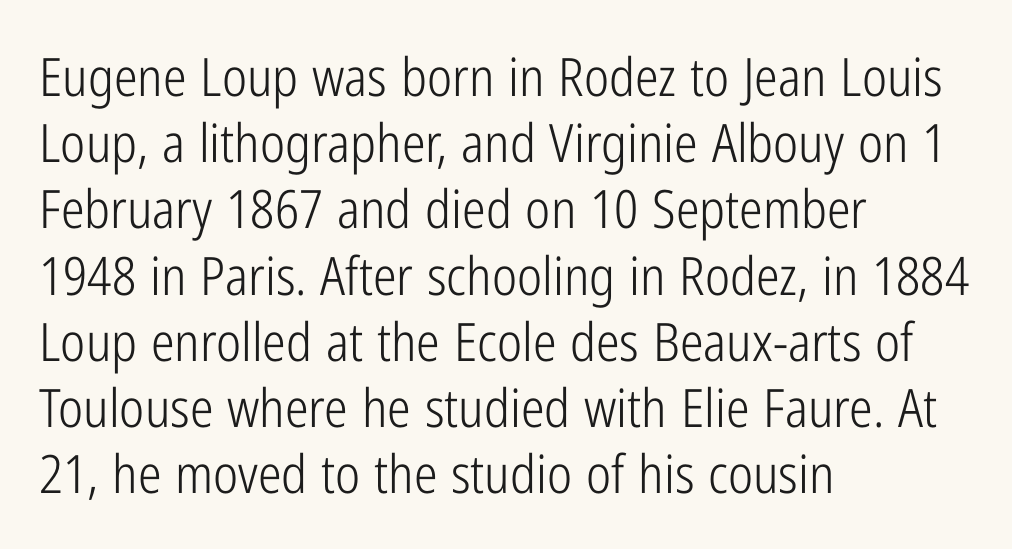
{"serif": "no", "italic": "no", "bold": "no", "weight": "light", "width": "condensed", "stroke_contrast": "low", "x_height": "medium", "monospaced": "no", "underline": "no", "align": "left", "line_spacing": "normal", "line_spacing_ratio": 1.25, "letter_spacing": "normal", "letter_spacing_em": 0.0, "glyph_px": 53}
